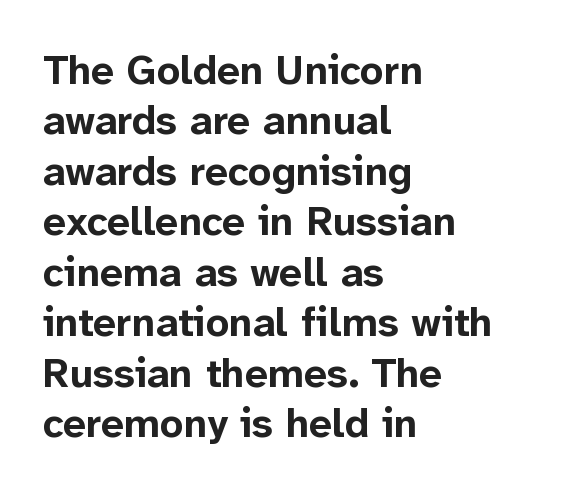
{"serif": "no", "italic": "no", "bold": "yes", "weight": "bold", "width": "normal", "stroke_contrast": "low", "x_height": "medium", "monospaced": "no", "underline": "no", "align": "left", "line_spacing_ratio": 1.23, "letter_spacing": "normal", "letter_spacing_em": 0.0, "glyph_px": 41}
